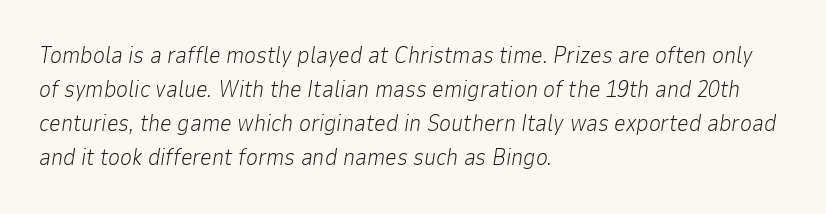
Would a proofreader flag this as italicized? Yes. The rendering keeps characters at their native spacing. Is the type heavy? It reads as light-to-regular instead. Which margin do the lines hug? The left one — the right edge is uneven. The passage shown is not underscored anywhere. One glance says typical: line gaps are just what's usual.
